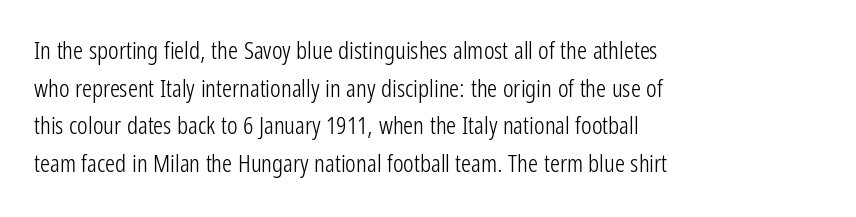
{"italic": "no", "bold": "no", "underline": "no", "align": "left", "line_spacing": "normal", "line_spacing_ratio": 1.51, "letter_spacing": "normal", "letter_spacing_em": 0.0, "glyph_px": 25}
